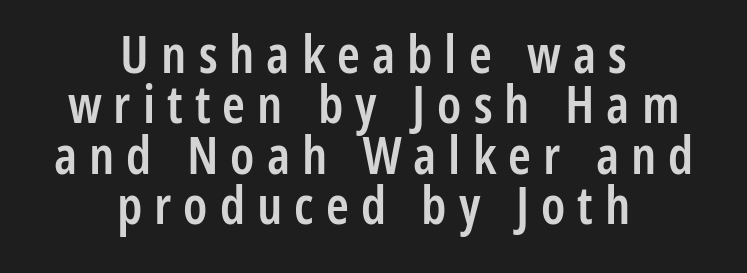
{"serif": "no", "italic": "no", "bold": "semi", "weight": "semibold", "width": "condensed", "stroke_contrast": "low", "x_height": "medium", "monospaced": "no", "underline": "no", "align": "center", "line_spacing": "tight", "line_spacing_ratio": 0.97, "letter_spacing": "wide", "letter_spacing_em": 0.23, "glyph_px": 52}
